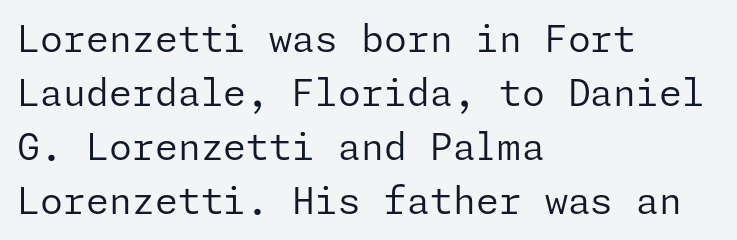
{"serif": "no", "italic": "no", "bold": "no", "weight": "regular", "width": "normal", "stroke_contrast": "low", "x_height": "medium", "underline": "no", "align": "left", "line_spacing": "normal", "line_spacing_ratio": 1.46, "letter_spacing": "normal", "letter_spacing_em": 0.0, "glyph_px": 37}
